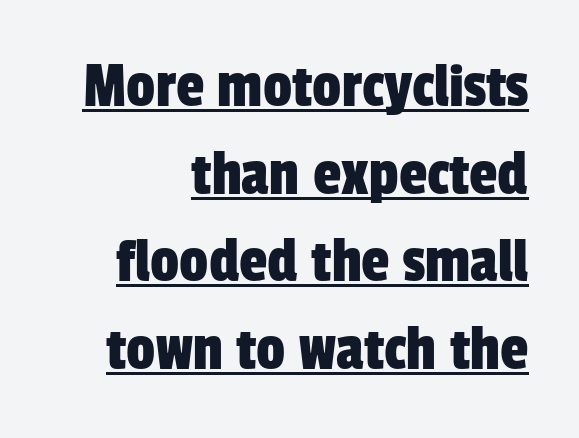
The image shows 64 px condensed sans-serif type; set right-aligned, normal line spacing (1.37x), normal letter spacing, underlined; low stroke contrast and a medium x-height.
